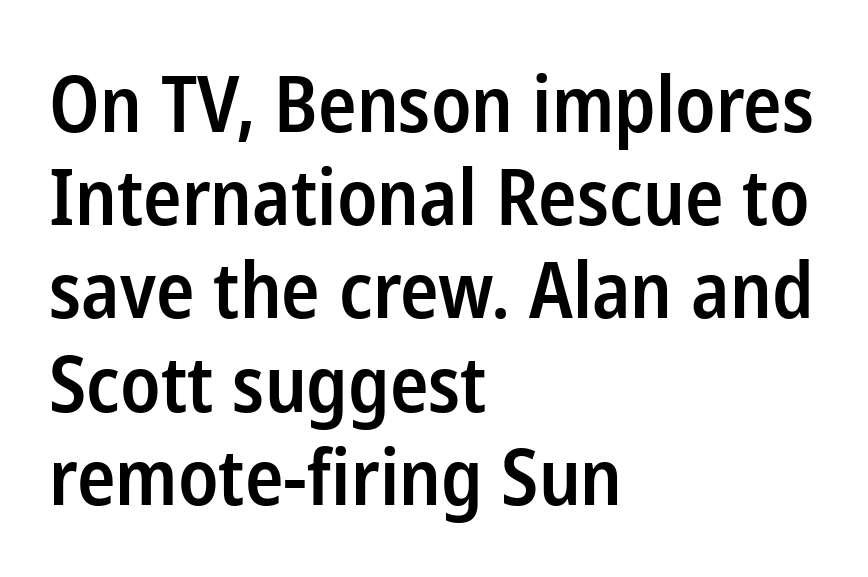
{"serif": "no", "italic": "no", "bold": "semi", "weight": "semibold", "width": "condensed", "stroke_contrast": "low", "x_height": "medium", "monospaced": "no", "underline": "no", "align": "left", "line_spacing_ratio": 1.21, "letter_spacing": "normal", "letter_spacing_em": 0.0, "glyph_px": 77}
